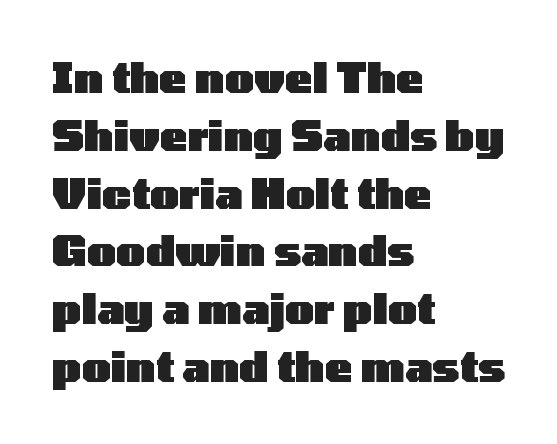
The passage shown is typed in a proportional face where columns would drift. Leading matches the norm, producing a regular column. Standard letterfit; no display-style spreading of the glyphs. Underlining? Definitely not there. The lettering stays uniformly vertical, giving the passage a roman look.
